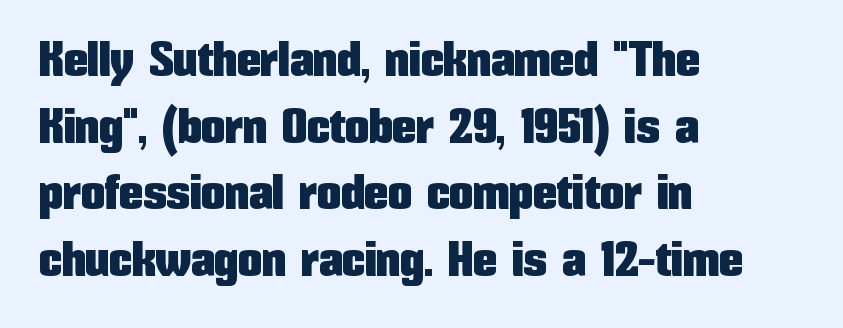
{"serif": "no", "italic": "no", "width": "condensed", "stroke_contrast": "low", "x_height": "medium", "monospaced": "no", "underline": "no", "align": "left", "line_spacing": "normal", "line_spacing_ratio": 1.39, "letter_spacing": "normal", "letter_spacing_em": 0.0, "glyph_px": 48}
